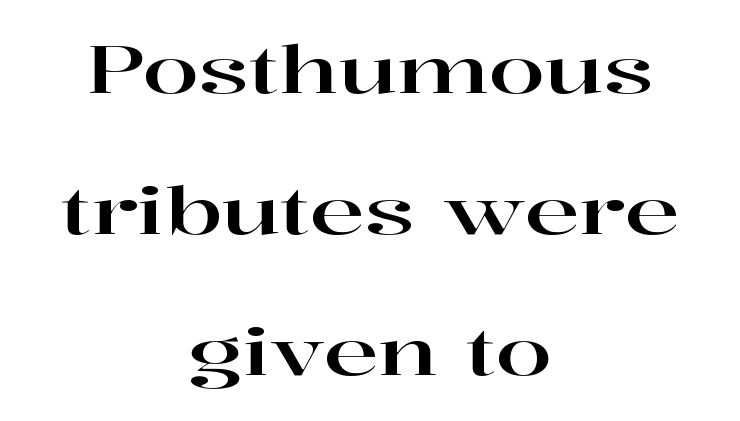
This rendering employs a face with finishing strokes, i.e., a serif. A roman cut, with each character standing at attention. Tracking value appears to be zero — textbook default spacing. This sample has the flowing, uneven cadence of proportional lettering.
